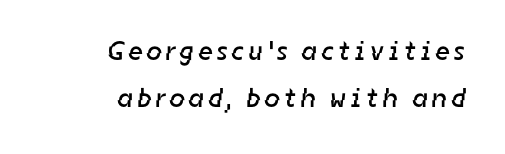
{"bold": "no", "underline": "no", "align": "right", "line_spacing_ratio": 1.73, "glyph_px": 27}
